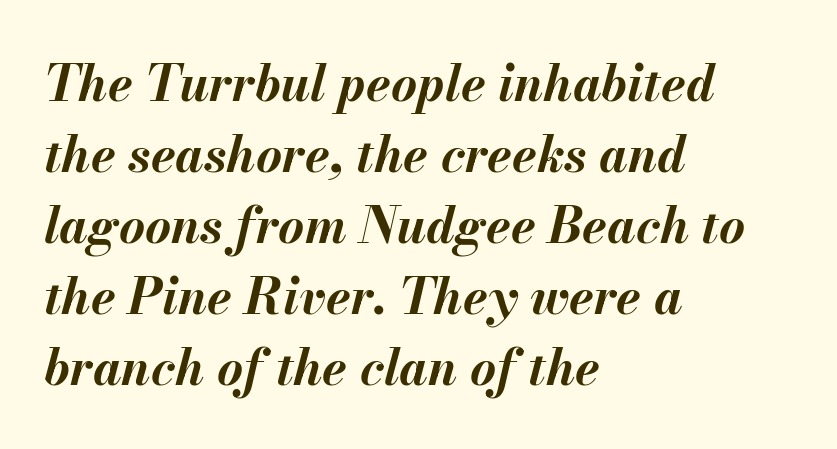
Q: Is the text bold? A: Yes.
Q: Is the text italic (slanted)? A: Yes, it leans right by about 13 degrees.
Q: Is the text underlined? A: No.
Q: How is the paragraph aligned? A: Left-aligned.
Q: Is the spacing between letters normal or unusually wide? A: Normal.
Q: Is the spacing between lines tight, normal or loose? A: Normal.
Q: Width (condensed, normal, or wide)? A: Normal.
Q: Stroke contrast? A: Medium.
Q: x-height? A: Small.
Q: Monospaced? A: No.
